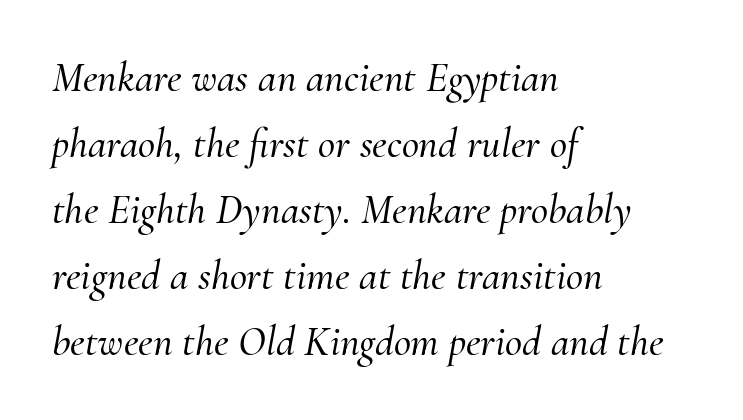
The image shows 42 px serif type, italic (leaning right); set left-aligned, normal line spacing (1.57x), normal letter spacing, not underlined; medium stroke contrast and a small x-height.
